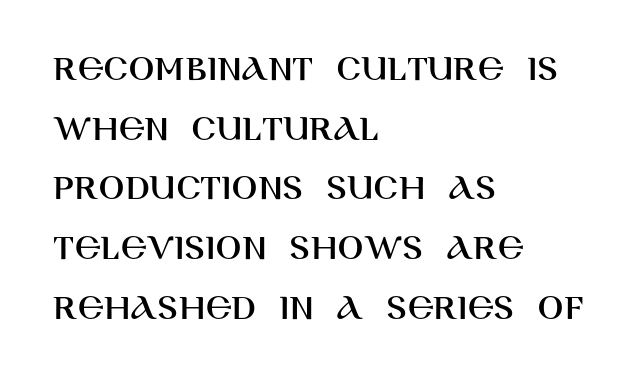
The image shows 38 px sans-serif type, upright; set left-aligned, normal line spacing (1.57x), normal letter spacing, not underlined; high stroke contrast and a large x-height.
